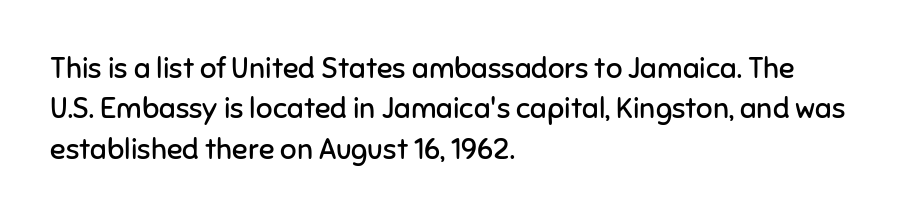
The image shows 29 px regular-weight sans-serif type, upright; set left-aligned, normal line spacing (1.39x), normal letter spacing, not underlined; low stroke contrast and a medium x-height.
